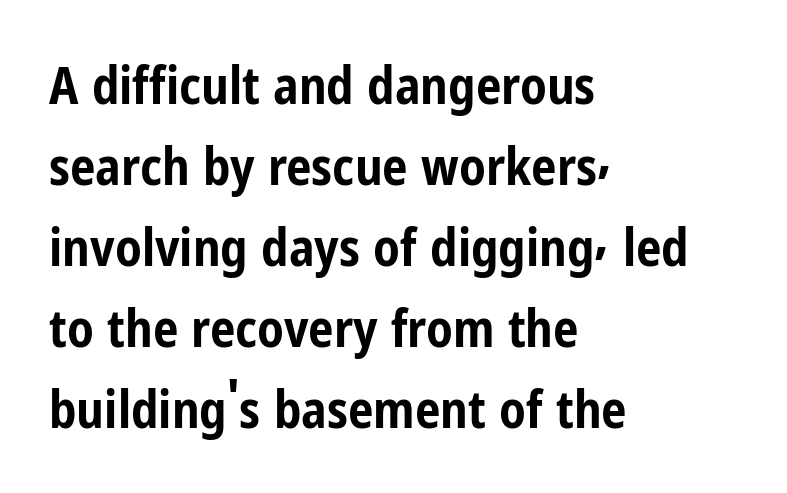
{"serif": "no", "italic": "no", "bold": "yes", "weight": "bold", "width": "condensed", "stroke_contrast": "low", "x_height": "medium", "monospaced": "no", "underline": "no", "align": "left", "line_spacing": "normal", "line_spacing_ratio": 1.59, "letter_spacing": "normal", "letter_spacing_em": 0.0, "glyph_px": 51}
